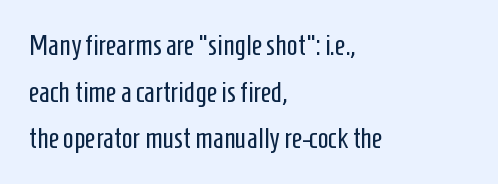
The passage is arranged the way most books set body copy — flush left. The face used here is proportionally spaced, like ordinary book or web type. Tall strokes in this sample are plumb rather than angled. Stroke thickness stays within the range of a standard reading face or lighter. Regarding serifs, this sample does without them. Honestly, there is no underline to notice here at all.
